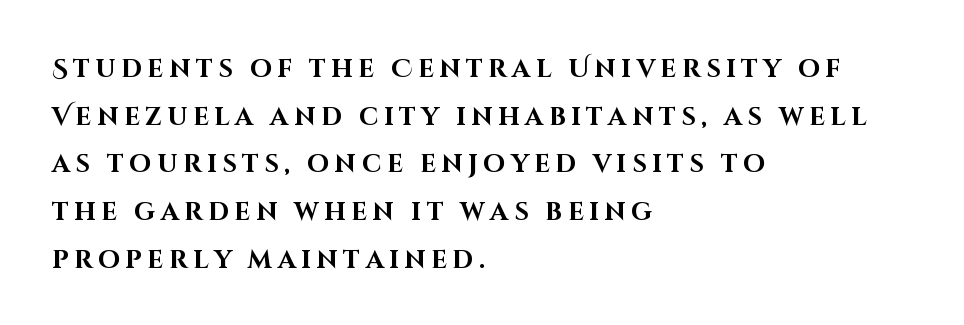
Decoration check: the copy has no underline. The specimen reads as upright at a glance. Left-aligned paragraph, ragged on the right. Whoever set this chose breathing room over compactness in the vertical rhythm. Caption: expanded tracking, letters set apart.
